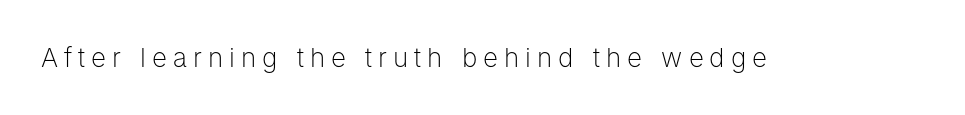
Q: Is the text bold? A: No.
Q: Is the text italic (slanted)? A: No, it is upright.
Q: Is the text underlined? A: No.
Q: Is the spacing between letters normal or unusually wide? A: Unusually wide.
